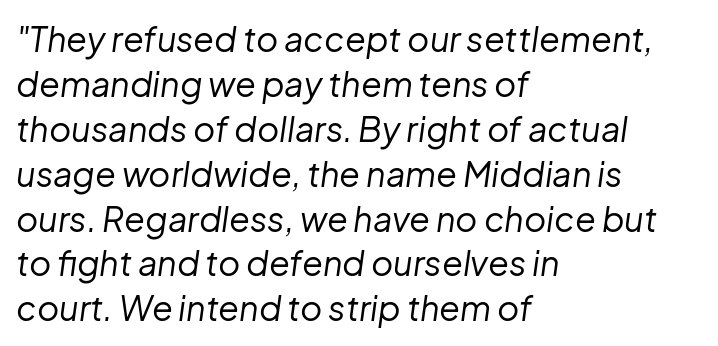
Q: Is the text bold? A: No.
Q: Is the text italic (slanted)? A: Yes, it leans right by about 8 degrees.
Q: Is the text underlined? A: No.
Q: How is the paragraph aligned? A: Left-aligned.
Q: Is the spacing between letters normal or unusually wide? A: Normal.
Q: Is the spacing between lines tight, normal or loose? A: Normal.
Q: Width (condensed, normal, or wide)? A: Normal.
Q: Stroke contrast? A: Low.
Q: x-height? A: Medium.
Q: Monospaced? A: No.
